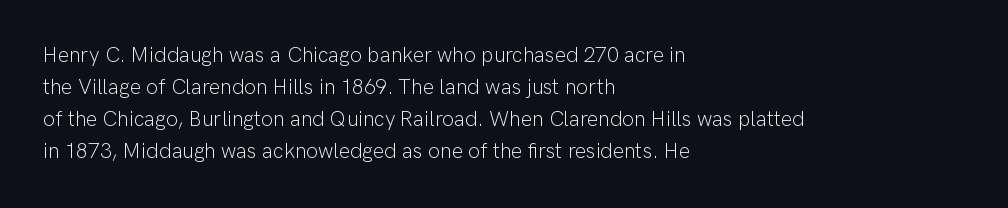
Vertical strokes here are truly vertical. The paragraph has a hard left edge and a soft right edge. The rendering uses a moderate line-height, typical for paragraphs. The cut favours lightness, reaching ordinary text weight at its darkest.
